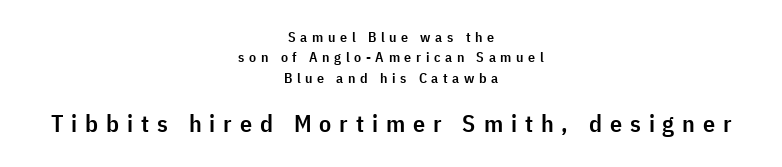
{"italic": "no", "bold": "semi", "underline": "no", "align": "center", "line_spacing": "normal", "line_spacing_ratio": 1.45, "letter_spacing": "wide", "letter_spacing_em": 0.33, "larger_block": "second", "size_ratio": 1.71, "glyph_px": 24}
